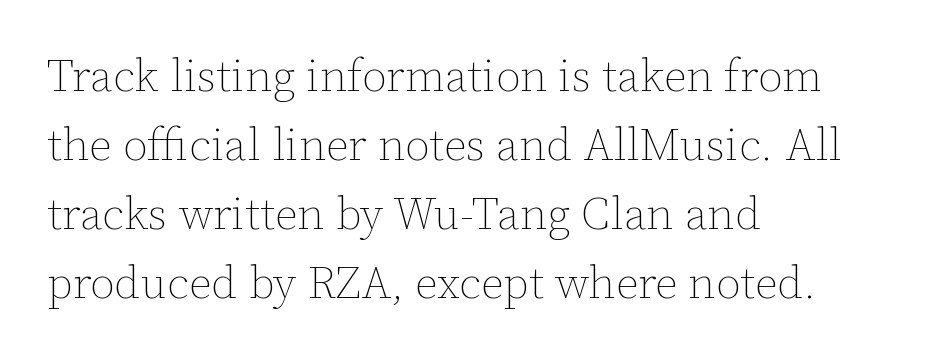
The string is rendered with underlining switched off. Stems and bowls with no extra thickness — not bold. Style check: upright. Do the characters align in a grid? No, the font is proportional. Glyph-to-glyph distance matches everyday printed text. Each line starts at the same left margin while the right side varies.
